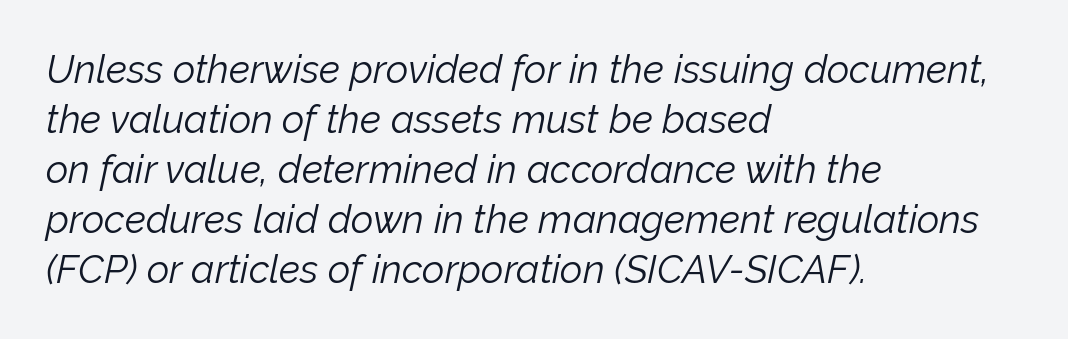
{"italic": "yes", "lean": "right", "slant_degrees": 12, "bold": "no", "weight": "light", "width": "normal", "stroke_contrast": "low", "x_height": "medium", "monospaced": "no", "underline": "no", "align": "left", "line_spacing": "normal", "line_spacing_ratio": 1.28, "letter_spacing": "normal", "letter_spacing_em": 0.0, "glyph_px": 39}
